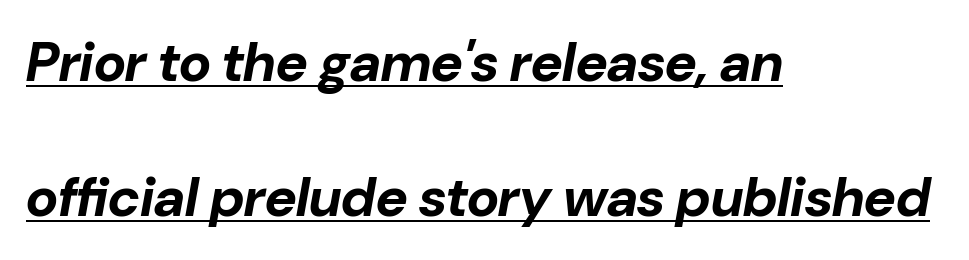
{"italic": "yes", "lean": "right", "slant_degrees": 10, "bold": "yes", "weight": "bold", "width": "normal", "stroke_contrast": "low", "x_height": "medium", "monospaced": "no", "underline": "yes", "align": "left", "line_spacing": "loose", "line_spacing_ratio": 2.45, "letter_spacing": "normal", "letter_spacing_em": 0.0, "glyph_px": 55}
